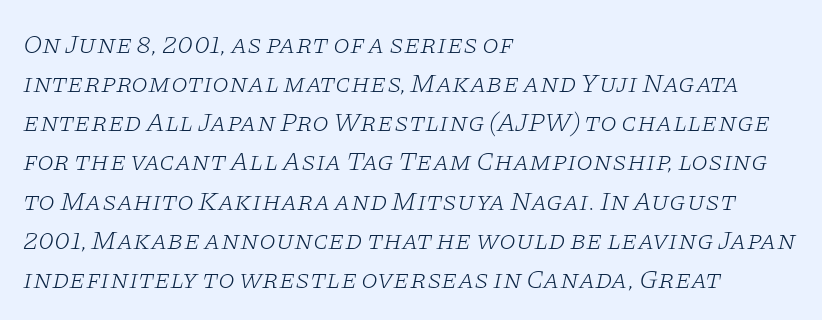
{"italic": "yes", "lean": "right", "slant_degrees": 11, "bold": "no", "underline": "no", "align": "left", "line_spacing": "normal", "line_spacing_ratio": 1.45, "letter_spacing": "normal", "letter_spacing_em": 0.0, "glyph_px": 27}
